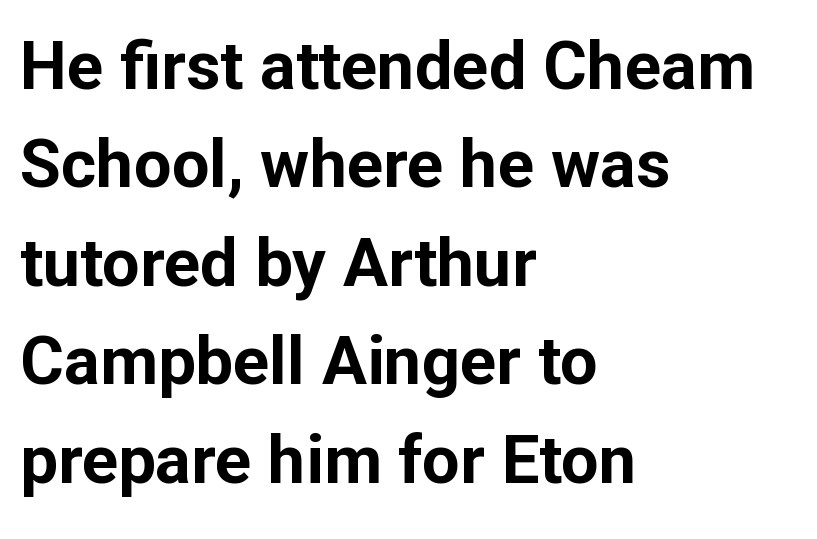
{"serif": "no", "italic": "no", "bold": "yes", "weight": "bold", "width": "normal", "stroke_contrast": "low", "x_height": "medium", "monospaced": "no", "underline": "no", "align": "left", "line_spacing": "normal", "line_spacing_ratio": 1.47, "letter_spacing": "normal", "letter_spacing_em": 0.0, "glyph_px": 67}
